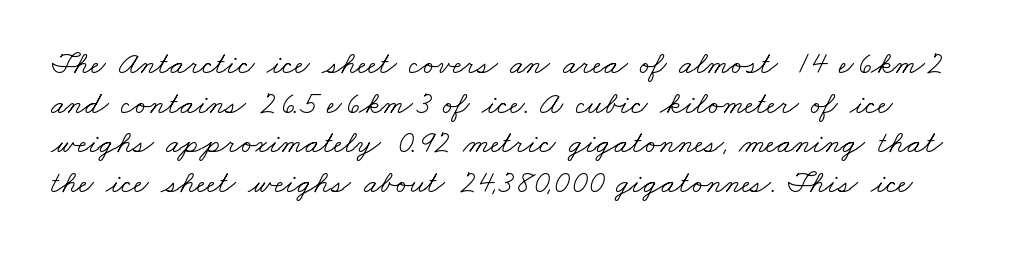
Each stroke keeps to a modest, everyday thickness or less. Note the varied advance widths — an 'i' is clearly narrower than an 'm'. Glance below the letters and you will spot only blank space. Caption: standard tracking, unaltered.
